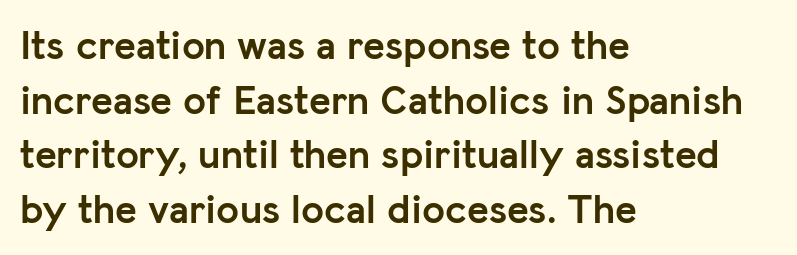
The image shows 41 px semibold sans-serif type, upright; set left-aligned, normal line spacing (1.33x), normal letter spacing, not underlined; low stroke contrast and a medium x-height.
